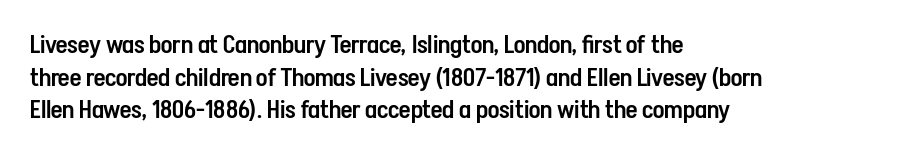
Short and long lines alike share a common starting point at left. Notice how the stems are strictly vertical — no italics here. Default kerning and tracking; the words read as compact shapes. Typesetter's note: demi weight, one step under bold.
